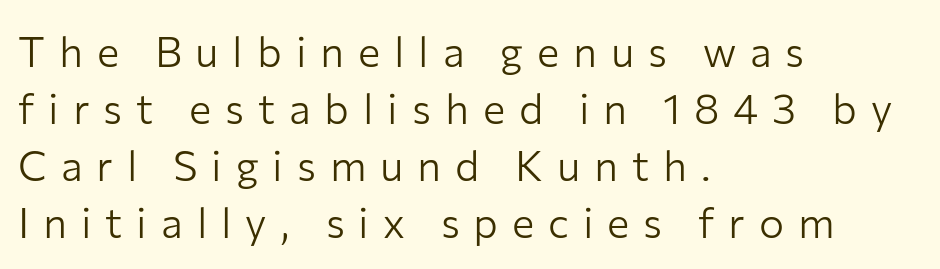
{"serif": "no", "italic": "no", "bold": "no", "weight": "light", "width": "normal", "stroke_contrast": "low", "x_height": "medium", "monospaced": "no", "underline": "no", "align": "left", "line_spacing": "normal", "line_spacing_ratio": 1.36, "letter_spacing": "wide", "letter_spacing_em": 0.33, "glyph_px": 42}
